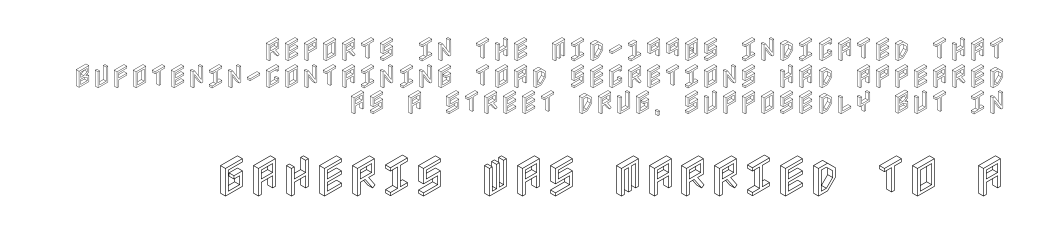
{"italic": "no", "width": "condensed", "x_height": "large", "underline": "no", "align": "right", "line_spacing": "tight", "line_spacing_ratio": 1.02, "letter_spacing": "normal", "letter_spacing_em": 0.0, "larger_block": "second", "size_ratio": 1.73, "glyph_px": 45}
